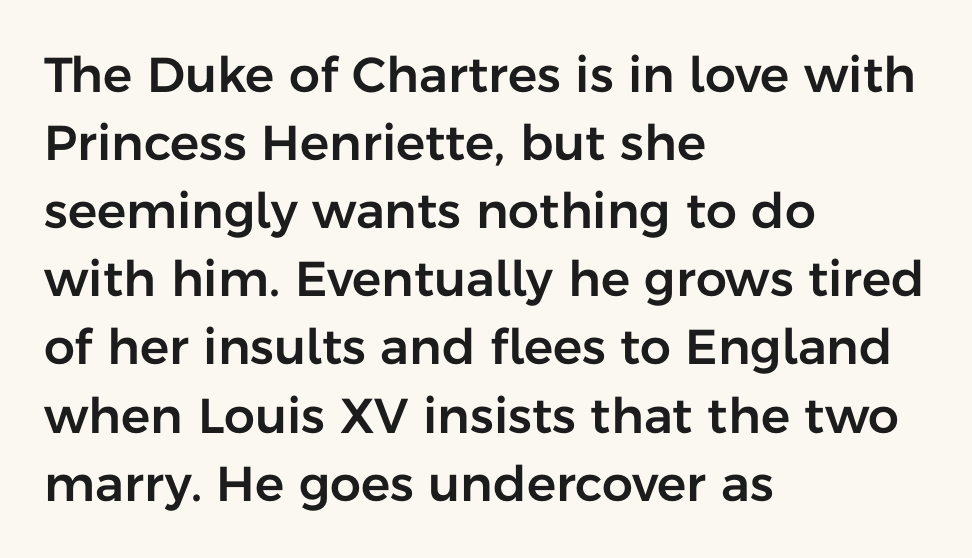
{"serif": "no", "italic": "no", "width": "normal", "stroke_contrast": "low", "x_height": "medium", "monospaced": "no", "underline": "no", "align": "left", "line_spacing": "normal", "line_spacing_ratio": 1.39, "letter_spacing": "normal", "letter_spacing_em": 0.0, "glyph_px": 49}
